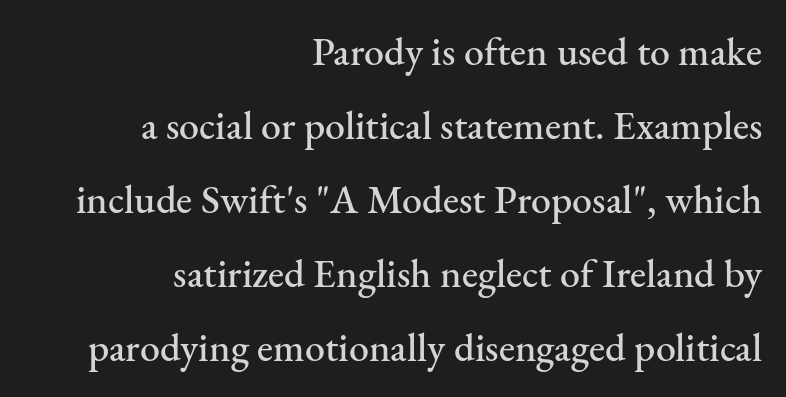
Q: Is the text italic (slanted)? A: No, it is upright.
Q: Is the typeface a serif or a sans-serif typeface? A: Serif.
Q: Is the text underlined? A: No.
Q: How is the paragraph aligned? A: Right-aligned.
Q: Is the spacing between letters normal or unusually wide? A: Normal.
Q: Width (condensed, normal, or wide)? A: Normal.
Q: Stroke contrast? A: Medium.
Q: x-height? A: Small.
Q: Monospaced? A: No.
